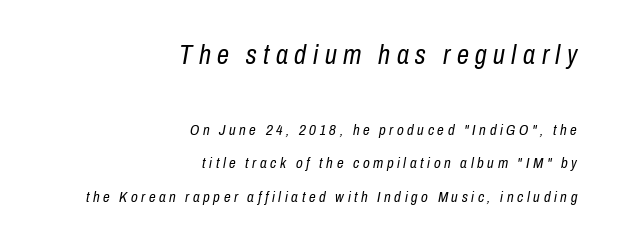
Q: Is the text bold? A: No.
Q: Is the text italic (slanted)? A: Yes, it leans right by about 10 degrees.
Q: Is the text underlined? A: No.
Q: How is the paragraph aligned? A: Right-aligned.
Q: Is the spacing between letters normal or unusually wide? A: Unusually wide.
Q: Is the spacing between lines tight, normal or loose? A: Loose.
Q: Which block of text is set in a larger size, the first (top) or the second (bottom)? A: The first (top) one.
